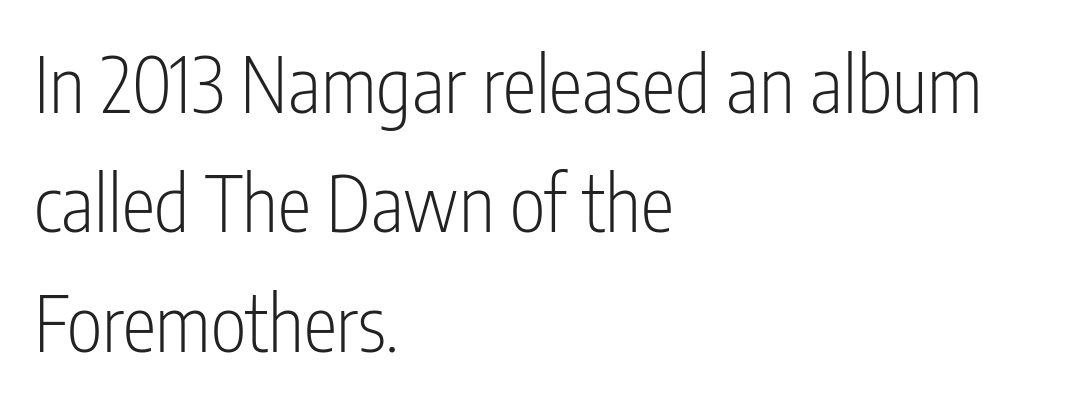
Is the letter spacing exaggerated? No — it looks like the ordinary default. Is the type heavy? It reads as light-to-regular instead. Descender tails drop into unmarked territory. Spacing verdict: proportional, widths tailored to each character.
